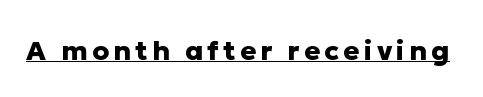
{"italic": "no", "bold": "yes", "underline": "yes", "glyph_px": 27}
